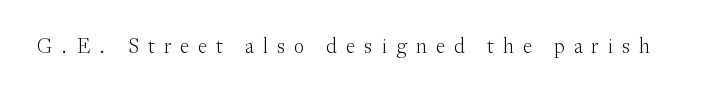
The image shows 21 px text type, upright; set unusually wide letter spacing (+0.42 em), not underlined.
